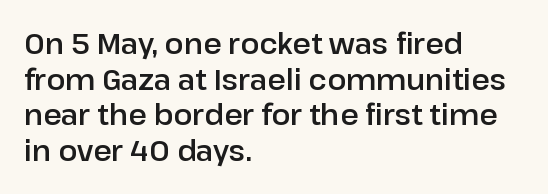
If you drew a ruler down the left edge, every line would touch it. Proportional: the letters do not fall into vertical columns. Characters follow at the spacing the type designer built in. If you measured baseline to baseline, you'd find a middling distance. Grotesque or geometric, the face here clearly has no serifs.
